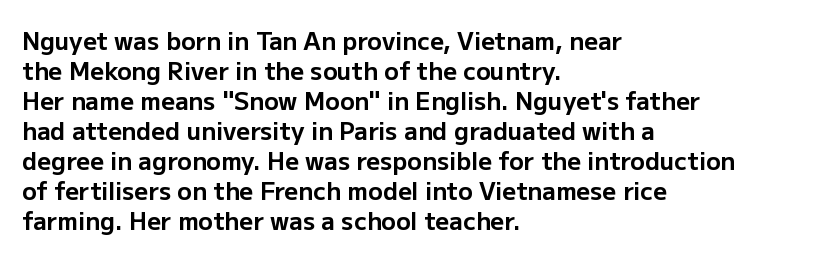
{"italic": "no", "bold": "yes", "underline": "no", "align": "left", "line_spacing": "normal", "line_spacing_ratio": 1.25, "letter_spacing": "normal", "letter_spacing_em": 0.0, "glyph_px": 24}
